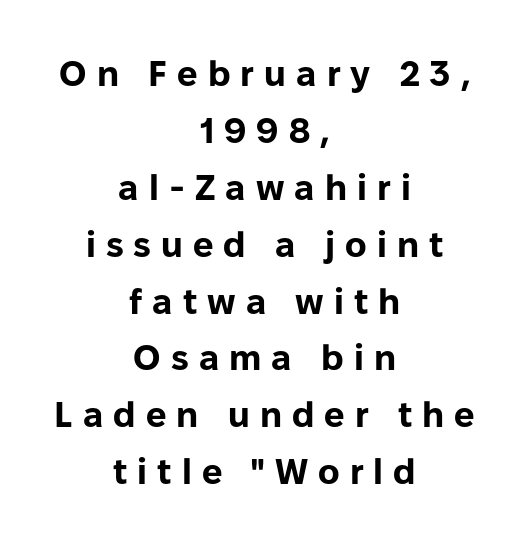
Does the weight exceed regular? Yes, all the way to bold. What's the leading like? Ordinary, nothing unusual. The rendering shows plain stroke endings on the letterforms — a sans-serif design. The type sits square on the baseline with zero lean. These lines are rendered in a variable-pitch font.
